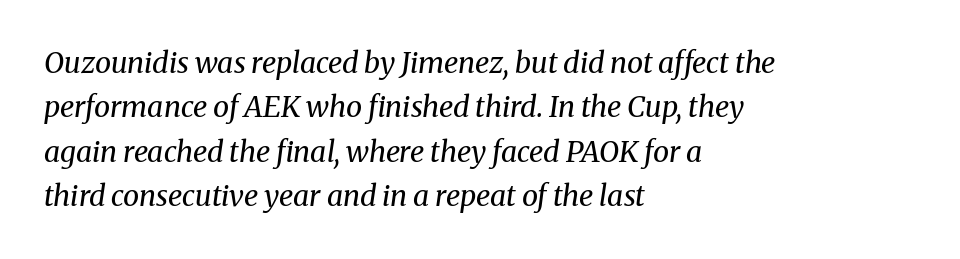
Is the type slanted? Yes — the strokes lean at a clear angle. Typeset ragged right — the left edge is the straight one. This sample has the flowing, uneven cadence of proportional lettering. Check under the words: just untouched page. What's the leading like? Ordinary, nothing unusual. Stems and bowls with no extra thickness — not bold.
